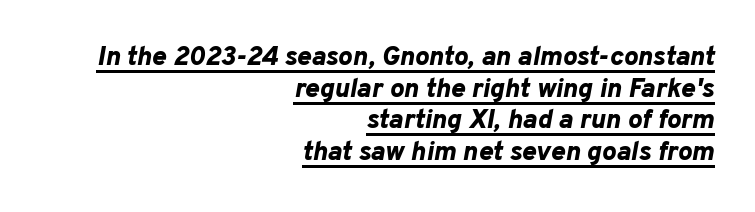
Between one letter and the next there's only the usual sliver of space. If you drew a ruler down the right edge, every line would touch it. The face used here has a pronounced slope to its letters. Its strokes are broad and dark, the hallmark of bold type. Each line of the rendering has a horizontal stroke beneath the glyphs.
